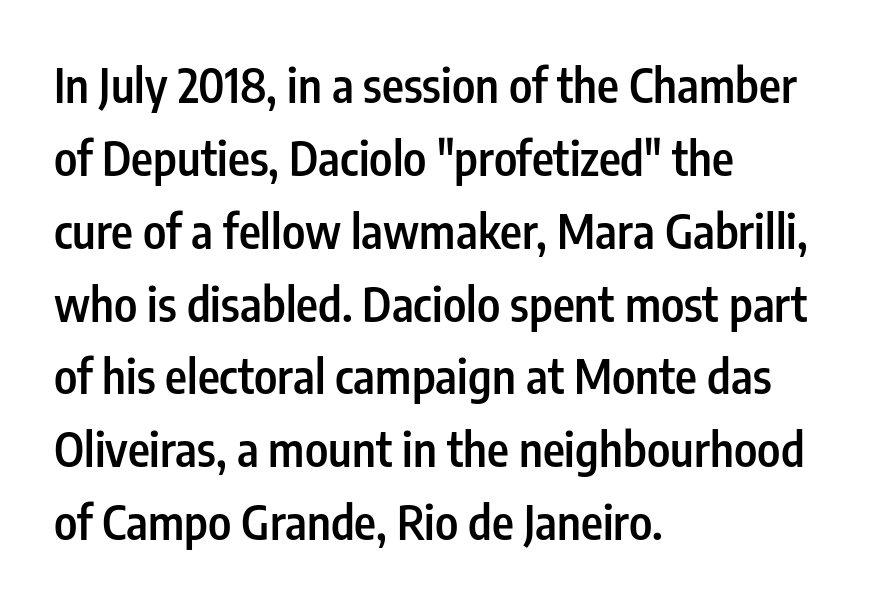
The image shows 47 px semibold, condensed sans-serif type, upright; set left-aligned, normal line spacing (1.55x), normal letter spacing, not underlined; low stroke contrast and a medium x-height.
